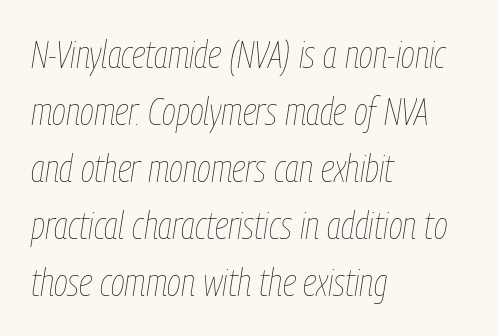
{"italic": "yes", "lean": "right", "slant_degrees": 9, "bold": "no", "weight": "thin", "width": "condensed", "stroke_contrast": "low", "x_height": "medium", "monospaced": "no", "underline": "no", "align": "left", "line_spacing": "normal", "line_spacing_ratio": 1.5, "letter_spacing": "normal", "letter_spacing_em": 0.0, "glyph_px": 38}
